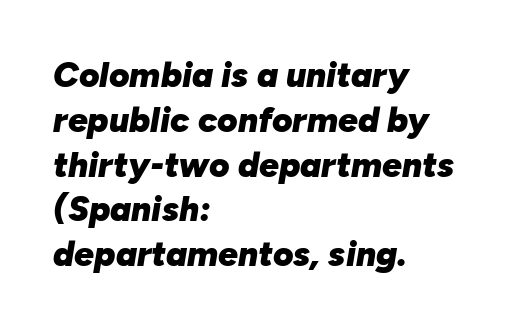
The lines in this sample share a left origin and differ only in where they stop. In terms of leading, this rendering sits right in the middle. Beneath every word, the page is bare. A dark, heavy texture on the line: the type is bold.
